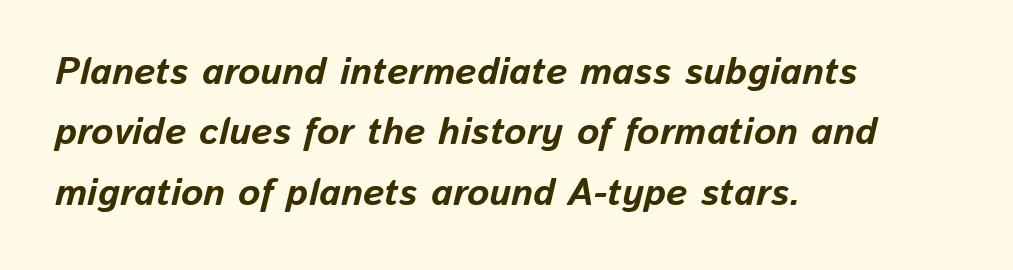
Default kerning and tracking; the words read as compact shapes. The letters are bold, with thick, heavy strokes. The typesetter chose a ragged-right arrangement here. The axis of the letterforms is tilted away from vertical. The baseline area is clear. Students, observe: this is what conventionally led text looks like.
